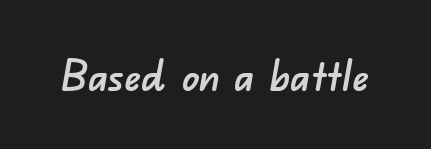
{"serif": "no", "width": "normal", "stroke_contrast": "low", "x_height": "small", "monospaced": "no", "underline": "no", "letter_spacing": "normal", "letter_spacing_em": 0.0, "glyph_px": 43}
